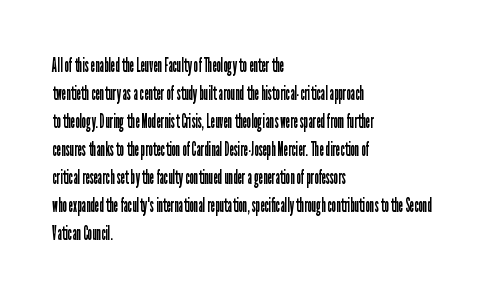
{"italic": "no", "bold": "no", "underline": "no", "align": "left", "line_spacing": "normal", "line_spacing_ratio": 1.4, "letter_spacing": "normal", "letter_spacing_em": 0.0, "glyph_px": 20}
